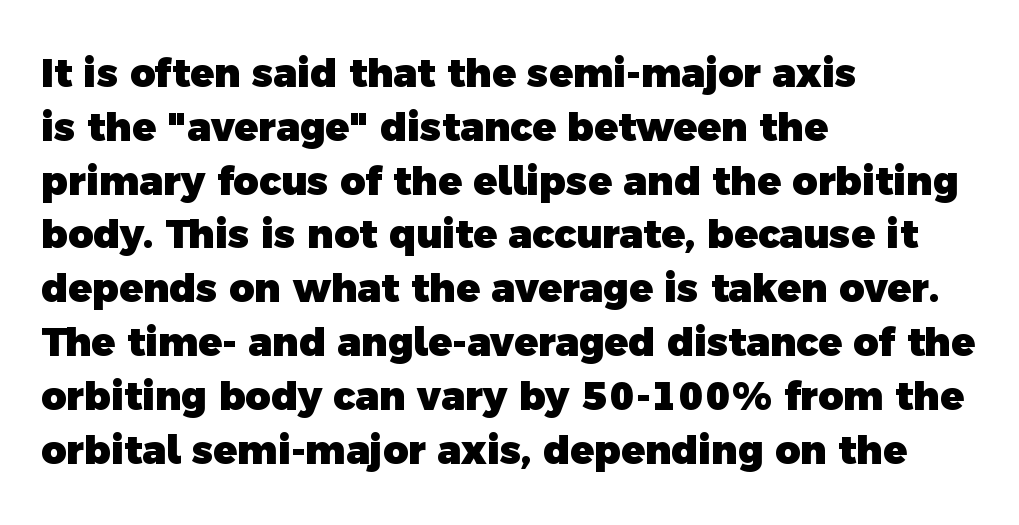
{"serif": "no", "bold": "yes", "weight": "heavy", "width": "normal", "x_height": "medium", "monospaced": "no", "underline": "no", "align": "left", "line_spacing": "normal", "line_spacing_ratio": 1.38, "letter_spacing": "normal", "letter_spacing_em": 0.0, "glyph_px": 39}
